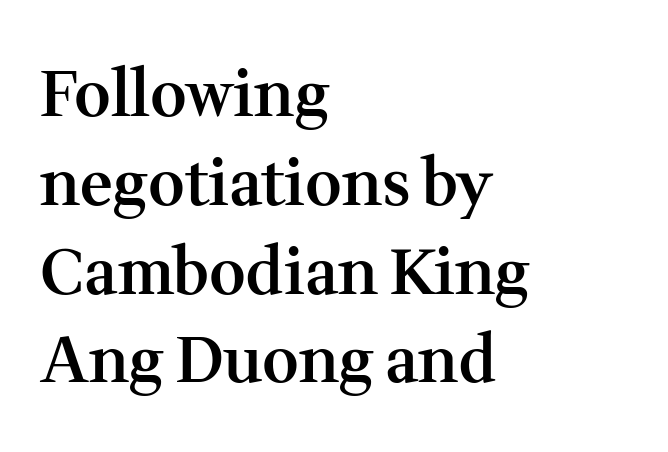
Q: Is the text bold? A: Semi-bold.
Q: Is the text italic (slanted)? A: No, it is upright.
Q: Is the typeface a serif or a sans-serif typeface? A: Serif.
Q: Is the text underlined? A: No.
Q: How is the paragraph aligned? A: Left-aligned.
Q: Is the spacing between letters normal or unusually wide? A: Normal.
Q: Is the spacing between lines tight, normal or loose? A: Normal.
Q: Width (condensed, normal, or wide)? A: Normal.
Q: Stroke contrast? A: Medium.
Q: x-height? A: Medium.
Q: Monospaced? A: No.
